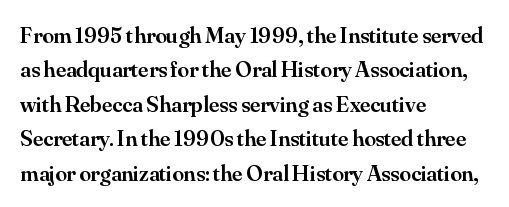
The image shows 23 px text type, upright; set left-aligned, normal line spacing (1.5x), normal letter spacing, not underlined.
